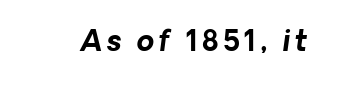
{"serif": "no", "bold": "yes", "weight": "bold", "width": "normal", "stroke_contrast": "low", "x_height": "medium", "monospaced": "no", "underline": "no", "glyph_px": 28}
